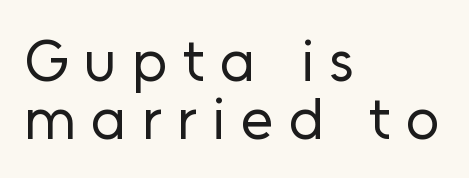
The typesetting does not lean heavy: it is not bold. The font family rendered here belongs to the sans-serif group. This sample uses expanded letter spacing, leaving extra air between glyphs. Here the designer chose a conventional face with non-uniform glyph widths.
